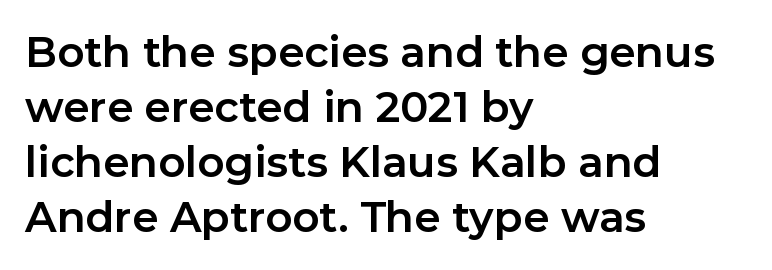
{"serif": "no", "italic": "no", "bold": "yes", "weight": "bold", "width": "normal", "stroke_contrast": "low", "x_height": "medium", "monospaced": "no", "underline": "no", "align": "left", "line_spacing": "normal", "line_spacing_ratio": 1.31, "letter_spacing": "normal", "letter_spacing_em": 0.0, "glyph_px": 42}
